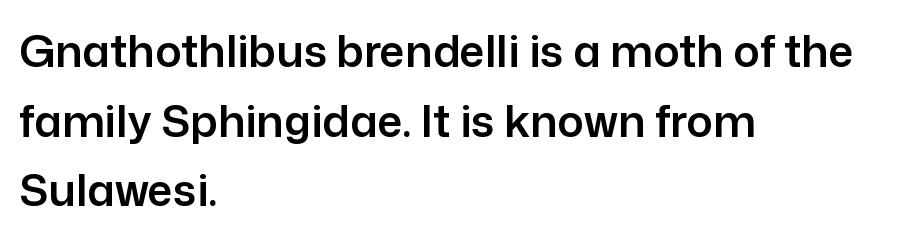
Short and long lines alike share a common starting point at left. Line spacing here is normal. Rendered with straight, roman letterforms. Is the letter spacing exaggerated? No — it looks like the ordinary default.
